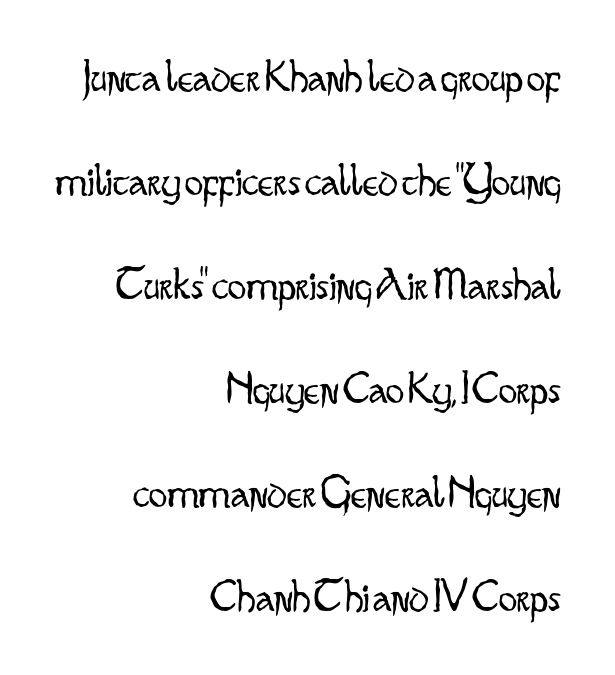
I'd call this a sans setting — the letters go barefoot. The face looks like a standard text weight, possibly lighter. The block of text is sparse from top to bottom, with ample space between rows. These lines are rendered in a variable-pitch font.
